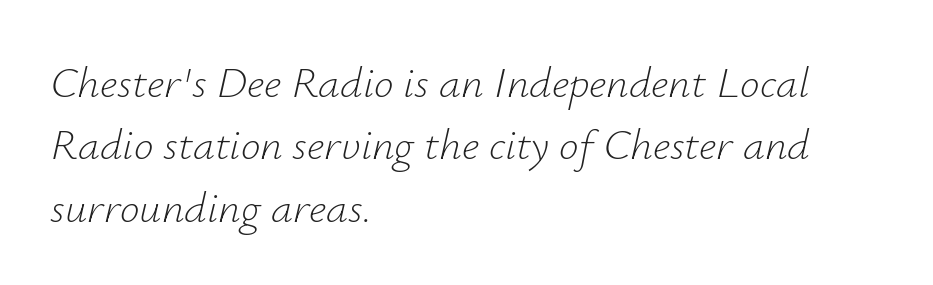
Observe the ordinary spacing: letters are neighbours, not strangers. Underlining? Definitely not there. The weight would be labelled regular, book, light, or lighter still. The face used here has a pronounced slope to its letters. Leftover space on each line is placed entirely after the last word.
